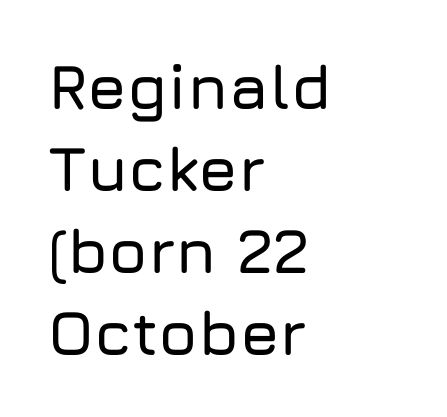
Is this a fixed-width face? No — the glyphs have proportional, varying widths. Vertical spacing — default. A roman cut, with each character standing at attention. The letterforms sit shoulder to shoulder at normal distance. Type without underlining. The letters carry no serifs — their stems end cleanly without finishing strokes.
